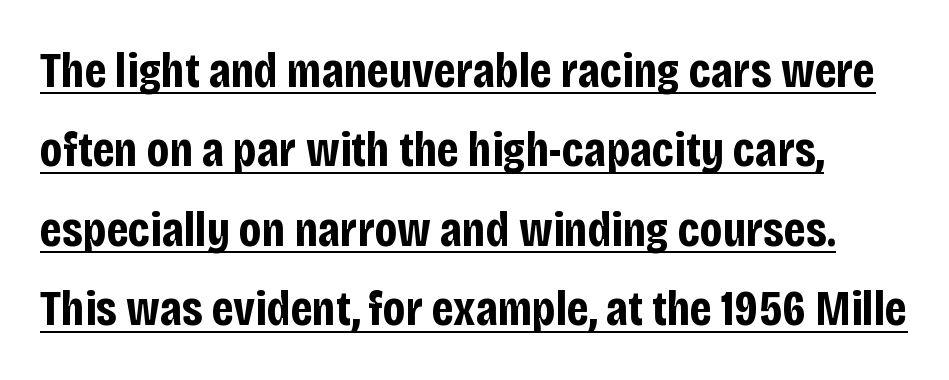
{"serif": "no", "italic": "no", "bold": "yes", "weight": "bold", "width": "condensed", "stroke_contrast": "low", "x_height": "large", "monospaced": "no", "underline": "yes", "line_spacing": "normal", "line_spacing_ratio": 1.59, "letter_spacing": "normal", "letter_spacing_em": 0.0, "glyph_px": 50}
